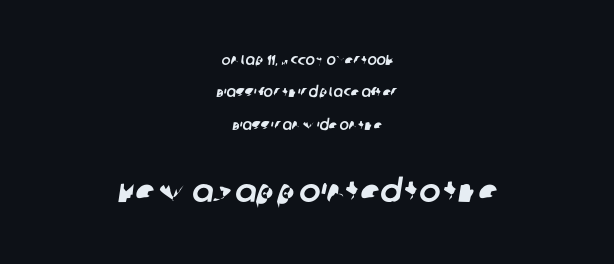
The image shows 32 px sans-serif type; set centered, loose line spacing (2.31x), normal letter spacing, not underlined; the second (bottom) block is 2.29x larger; low stroke contrast and a large x-height.
